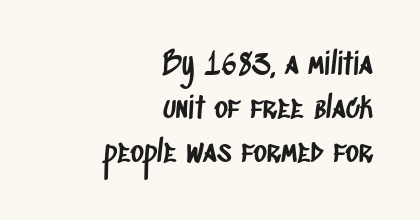
{"serif": "no", "width": "condensed", "stroke_contrast": "low", "x_height": "large", "monospaced": "no", "underline": "no", "align": "right", "line_spacing": "normal", "line_spacing_ratio": 1.51, "letter_spacing": "normal", "letter_spacing_em": 0.0, "glyph_px": 29}
